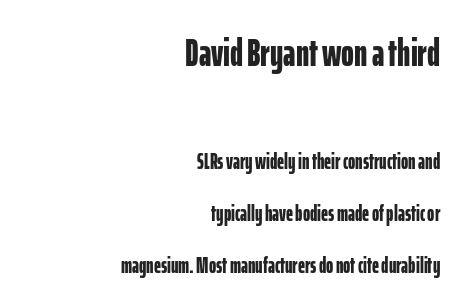
{"serif": "no", "italic": "no", "bold": "yes", "weight": "bold", "width": "condensed", "stroke_contrast": "low", "x_height": "medium", "monospaced": "no", "underline": "no", "align": "right", "line_spacing": "loose", "line_spacing_ratio": 2.36, "letter_spacing": "normal", "letter_spacing_em": 0.0, "larger_block": "first", "size_ratio": 1.77, "glyph_px": 39}
